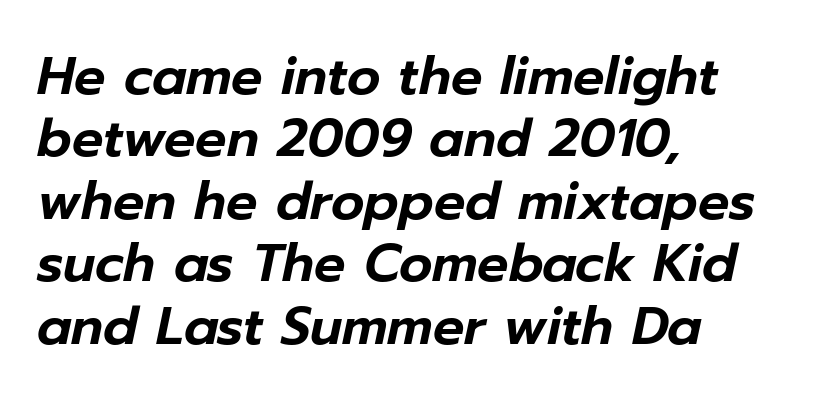
Q: Is the text italic (slanted)? A: Yes, it leans right by about 12 degrees.
Q: Is the text underlined? A: No.
Q: How is the paragraph aligned? A: Left-aligned.
Q: Is the spacing between letters normal or unusually wide? A: Normal.
Q: Width (condensed, normal, or wide)? A: Normal.
Q: Stroke contrast? A: Low.
Q: x-height? A: Medium.
Q: Monospaced? A: No.
